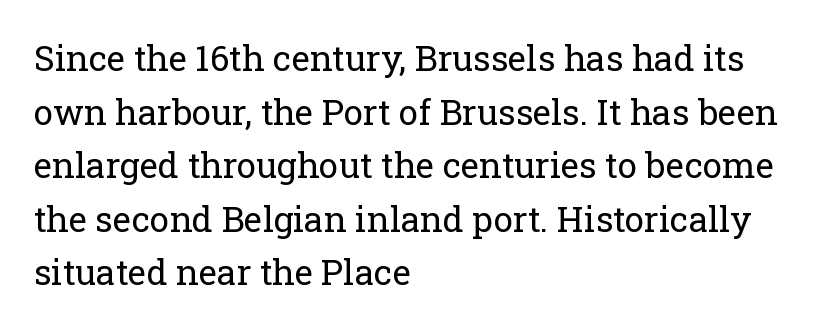
Q: Is the text bold? A: No.
Q: Is the text italic (slanted)? A: No, it is upright.
Q: Is the typeface a serif or a sans-serif typeface? A: Serif.
Q: Is the text underlined? A: No.
Q: How is the paragraph aligned? A: Left-aligned.
Q: Is the spacing between letters normal or unusually wide? A: Normal.
Q: Is the spacing between lines tight, normal or loose? A: Normal.
Q: Width (condensed, normal, or wide)? A: Normal.
Q: Stroke contrast? A: Low.
Q: x-height? A: Medium.
Q: Monospaced? A: No.
